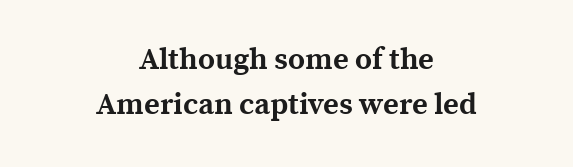
{"serif": "yes", "italic": "no", "bold": "yes", "weight": "bold", "width": "normal", "x_height": "medium", "monospaced": "no", "underline": "no", "align": "center", "line_spacing": "normal", "line_spacing_ratio": 1.51, "letter_spacing": "normal", "letter_spacing_em": 0.0, "glyph_px": 30}
